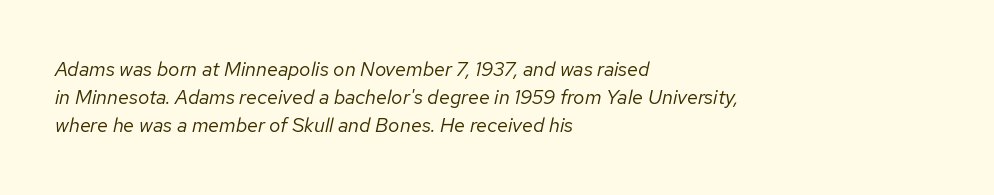
The image shows 20 px text type, italic (leaning right); set left-aligned, normal line spacing (1.41x), normal letter spacing, not underlined.
